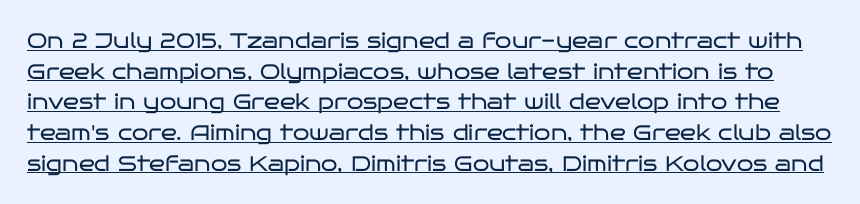
The image shows 21 px text type, upright; set normal line spacing (1.46x), normal letter spacing, underlined.
